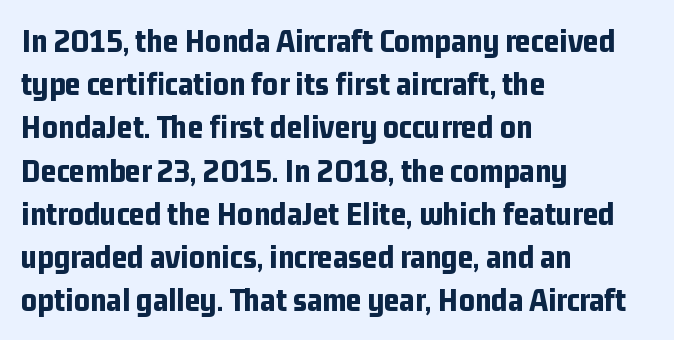
The image shows 34 px bold, condensed sans-serif type, upright; set left-aligned, normal line spacing (1.27x), normal letter spacing, not underlined; low stroke contrast and a medium x-height.
